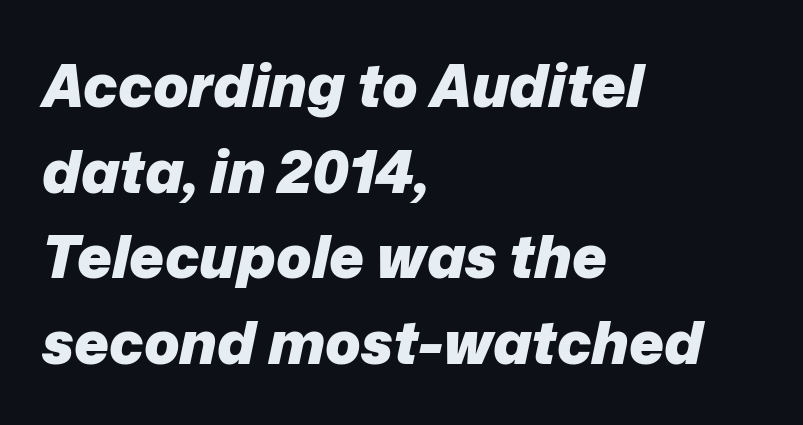
{"italic": "yes", "lean": "right", "slant_degrees": 12, "bold": "yes", "weight": "heavy", "width": "normal", "stroke_contrast": "low", "x_height": "medium", "monospaced": "no", "underline": "no", "align": "left", "line_spacing": "normal", "line_spacing_ratio": 1.45, "letter_spacing": "normal", "letter_spacing_em": 0.0, "glyph_px": 59}
